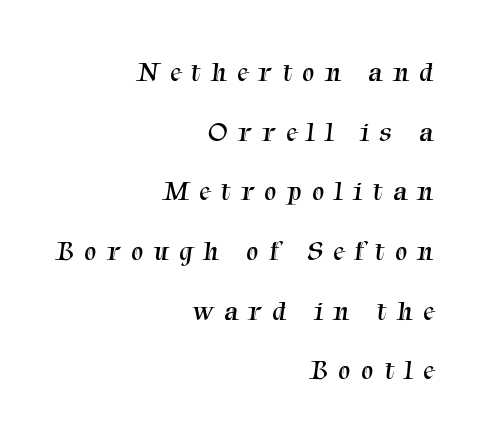
The image shows 27 px text type; set right-aligned, loose line spacing (2.21x), unusually wide letter spacing (+0.39 em), not underlined.
